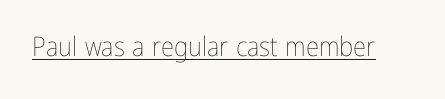
Vertical stems look standard width or narrower in stroke. This sample carries an underscore along the baseline area. Notice how the stems are strictly vertical — no italics here. Spacing between characters is what you'd get straight out of the box.
